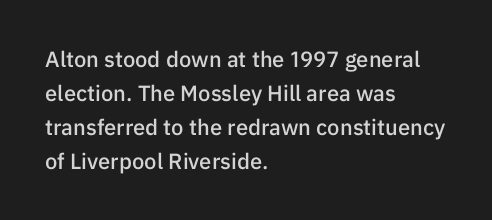
The image shows 22 px text type, upright; set left-aligned, normal line spacing (1.55x), normal letter spacing, not underlined.
